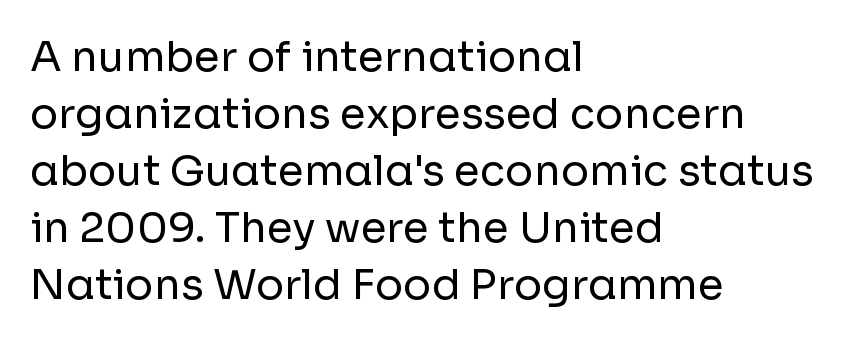
The image shows 42 px regular-weight sans-serif type, upright; set left-aligned, normal line spacing (1.36x), normal letter spacing, not underlined; low stroke contrast and a medium x-height.
